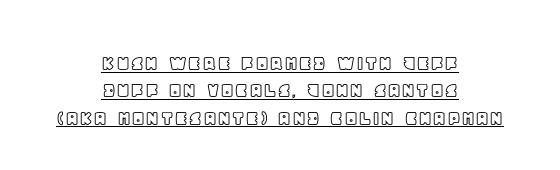
Q: Is the text italic (slanted)? A: No, it is upright.
Q: Is the text underlined? A: Yes.
Q: How is the paragraph aligned? A: Centered.
Q: Is the spacing between letters normal or unusually wide? A: Normal.
